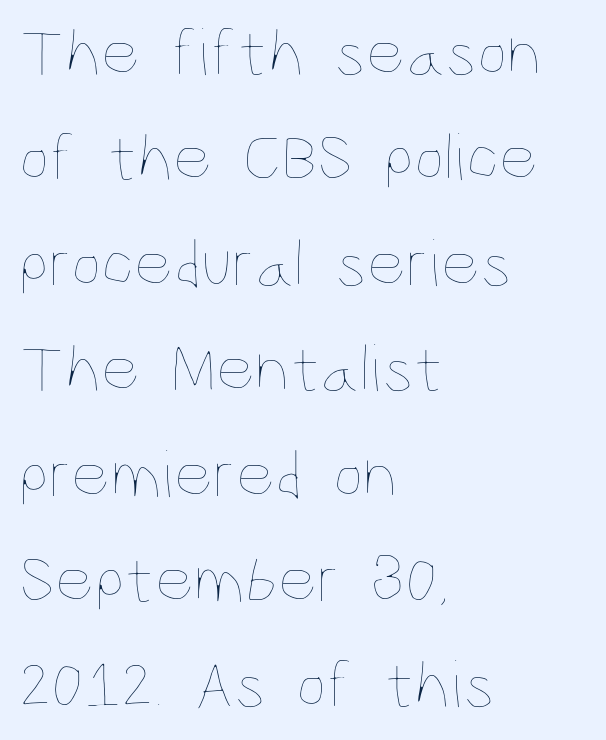
Q: Is the text bold? A: No.
Q: Is the text italic (slanted)? A: No, it is upright.
Q: Is the text underlined? A: No.
Q: How is the paragraph aligned? A: Left-aligned.
Q: Is the spacing between letters normal or unusually wide? A: Normal.
Q: Is the spacing between lines tight, normal or loose? A: Normal.
Q: Width (condensed, normal, or wide)? A: Condensed.
Q: Stroke contrast? A: Low.
Q: x-height? A: Large.
Q: Monospaced? A: No.
